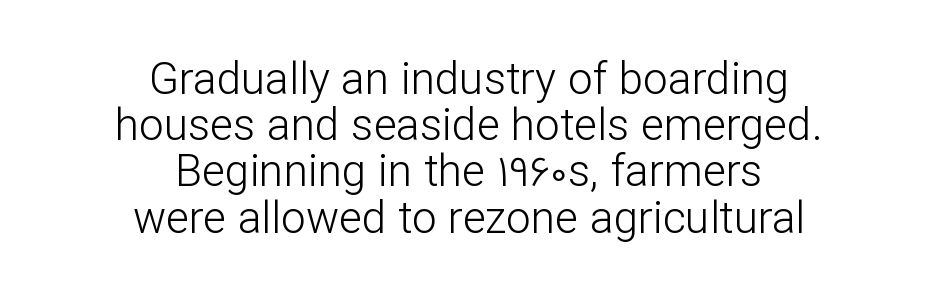
Q: Is the text bold? A: No.
Q: Is the text italic (slanted)? A: No, it is upright.
Q: Is the typeface a serif or a sans-serif typeface? A: Sans-serif.
Q: Is the text underlined? A: No.
Q: How is the paragraph aligned? A: Centered.
Q: Is the spacing between letters normal or unusually wide? A: Normal.
Q: Is the spacing between lines tight, normal or loose? A: Tight.
Q: Width (condensed, normal, or wide)? A: Normal.
Q: Stroke contrast? A: Low.
Q: x-height? A: Medium.
Q: Monospaced? A: No.
